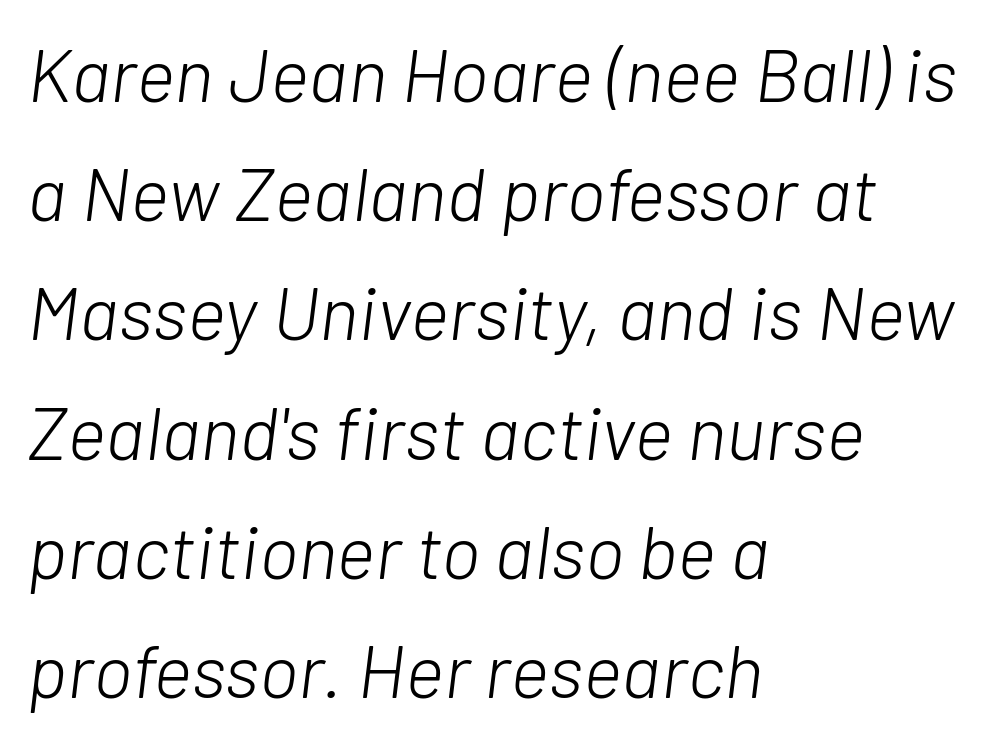
{"italic": "yes", "lean": "right", "slant_degrees": 7, "bold": "no", "weight": "light", "width": "normal", "stroke_contrast": "low", "x_height": "medium", "monospaced": "no", "underline": "no", "align": "left", "line_spacing": "normal", "line_spacing_ratio": 1.59, "letter_spacing": "normal", "letter_spacing_em": 0.0, "glyph_px": 75}
